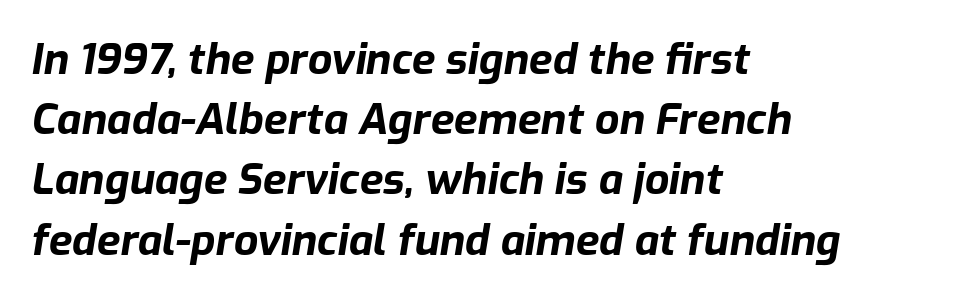
Q: Is the text bold? A: Yes.
Q: Is the text italic (slanted)? A: Yes, it leans right by about 9 degrees.
Q: Is the text underlined? A: No.
Q: How is the paragraph aligned? A: Left-aligned.
Q: Is the spacing between letters normal or unusually wide? A: Normal.
Q: Is the spacing between lines tight, normal or loose? A: Normal.
Q: Width (condensed, normal, or wide)? A: Normal.
Q: Stroke contrast? A: Low.
Q: x-height? A: Medium.
Q: Monospaced? A: No.
